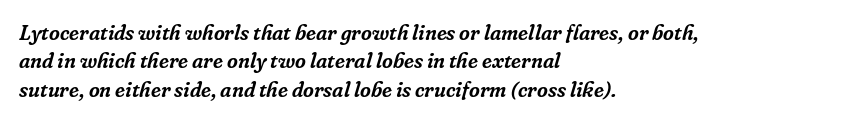
{"italic": "yes", "lean": "right", "slant_degrees": 16, "underline": "no", "align": "left", "line_spacing": "normal", "line_spacing_ratio": 1.35, "letter_spacing": "normal", "letter_spacing_em": 0.0, "glyph_px": 21}
